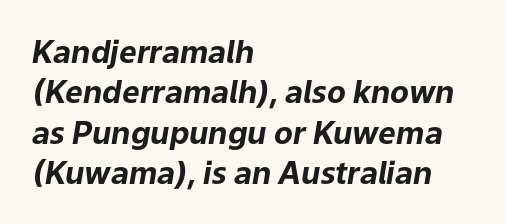
{"italic": "yes", "lean": "right", "slant_degrees": 9, "bold": "yes", "weight": "bold", "width": "normal", "stroke_contrast": "low", "x_height": "medium", "monospaced": "no", "underline": "no", "align": "left", "line_spacing": "normal", "line_spacing_ratio": 1.3, "letter_spacing": "normal", "letter_spacing_em": 0.0, "glyph_px": 31}
